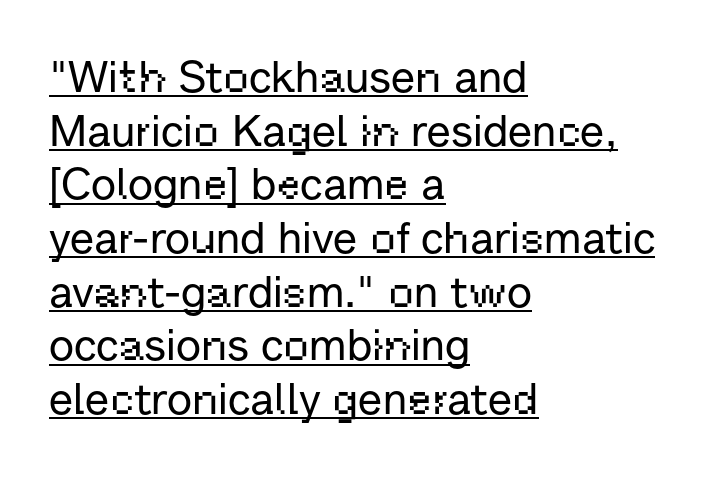
{"serif": "no", "italic": "no", "width": "normal", "stroke_contrast": "low", "x_height": "medium", "monospaced": "no", "underline": "yes", "align": "left", "line_spacing_ratio": 1.22, "letter_spacing": "normal", "letter_spacing_em": 0.0, "glyph_px": 44}
